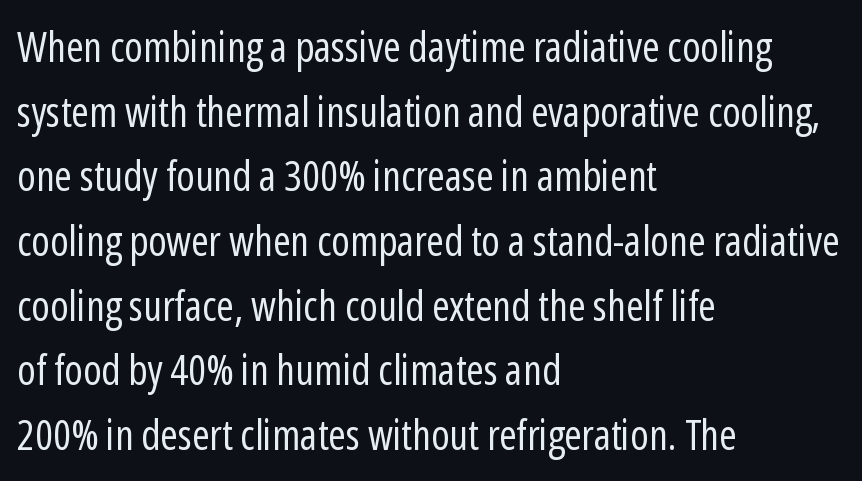
Q: Is the text bold? A: No.
Q: Is the text italic (slanted)? A: No, it is upright.
Q: Is the typeface a serif or a sans-serif typeface? A: Sans-serif.
Q: Is the text underlined? A: No.
Q: How is the paragraph aligned? A: Left-aligned.
Q: Is the spacing between letters normal or unusually wide? A: Normal.
Q: Is the spacing between lines tight, normal or loose? A: Normal.
Q: Width (condensed, normal, or wide)? A: Condensed.
Q: Stroke contrast? A: Low.
Q: x-height? A: Medium.
Q: Monospaced? A: No.
